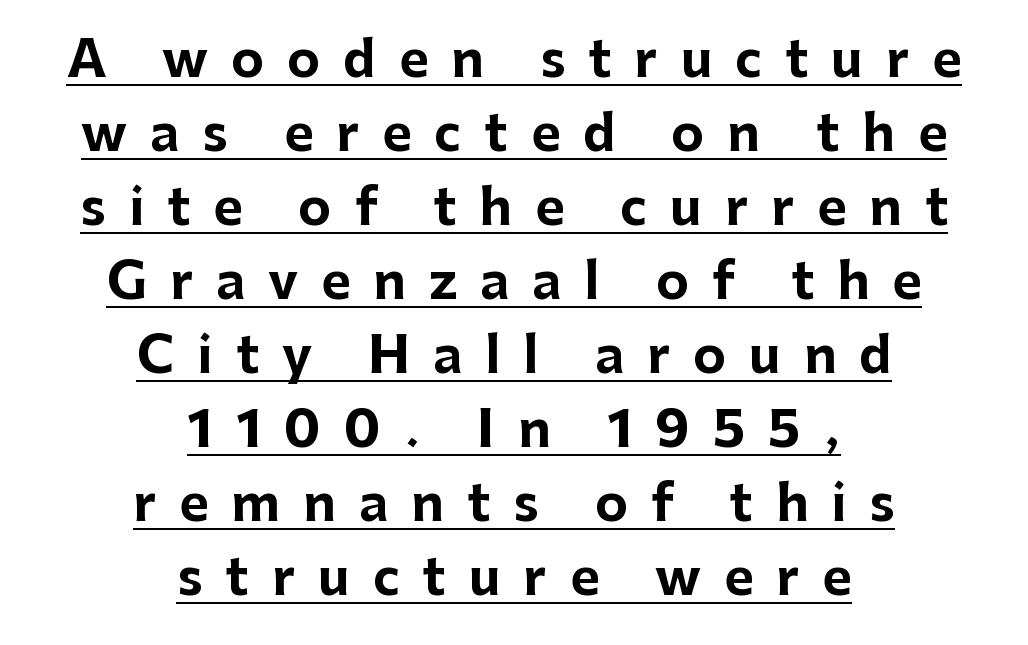
The gaps between neighbouring characters are conspicuously large. Check where the strokes stop: nothing finishes them off — pure sans. Quick note: interline space is typical. Underlining? Definitely there. The typography opts for an upright posture over an oblique one. Do the characters align in a grid? No, the font is proportional.
